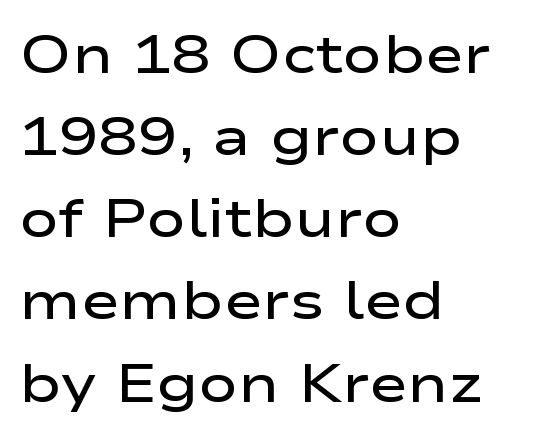
{"serif": "no", "italic": "no", "bold": "semi", "weight": "semibold", "width": "wide", "stroke_contrast": "low", "x_height": "medium", "monospaced": "no", "underline": "no", "align": "left", "line_spacing": "normal", "line_spacing_ratio": 1.55, "letter_spacing": "normal", "letter_spacing_em": 0.0, "glyph_px": 53}
